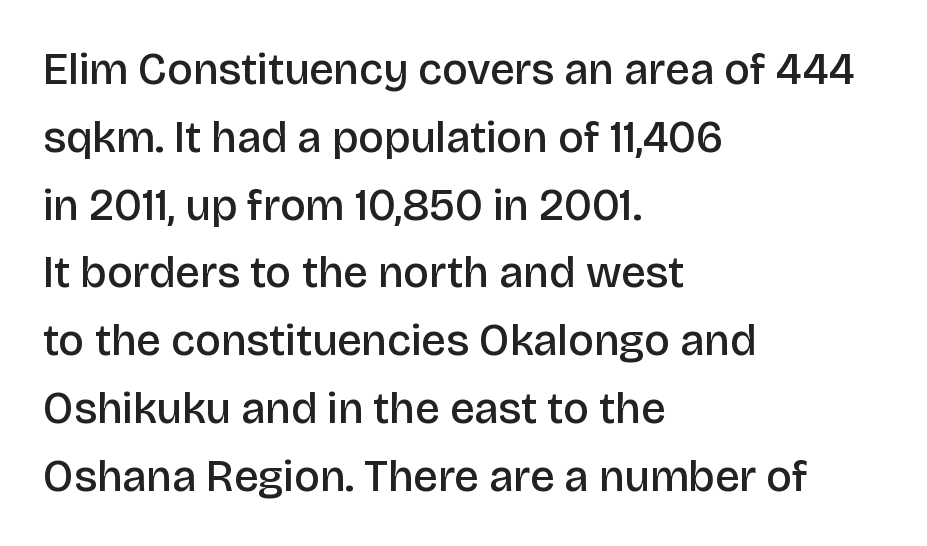
Q: Is the text bold? A: Semi-bold.
Q: Is the text italic (slanted)? A: No, it is upright.
Q: Is the typeface a serif or a sans-serif typeface? A: Sans-serif.
Q: Is the text underlined? A: No.
Q: How is the paragraph aligned? A: Left-aligned.
Q: Is the spacing between letters normal or unusually wide? A: Normal.
Q: Is the spacing between lines tight, normal or loose? A: Normal.
Q: Width (condensed, normal, or wide)? A: Normal.
Q: Stroke contrast? A: Low.
Q: x-height? A: Large.
Q: Monospaced? A: No.
